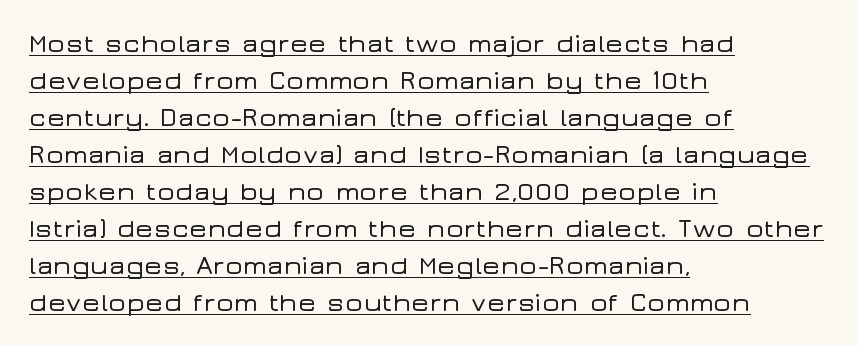
The image shows 27 px text type, upright; set left-aligned, normal line spacing (1.37x), normal letter spacing, underlined.
